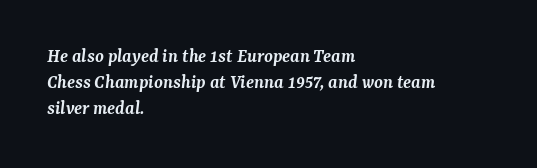
The image shows 20 px text type, italic (leaning right); set left-aligned, normal line spacing (1.31x), normal letter spacing, not underlined.
